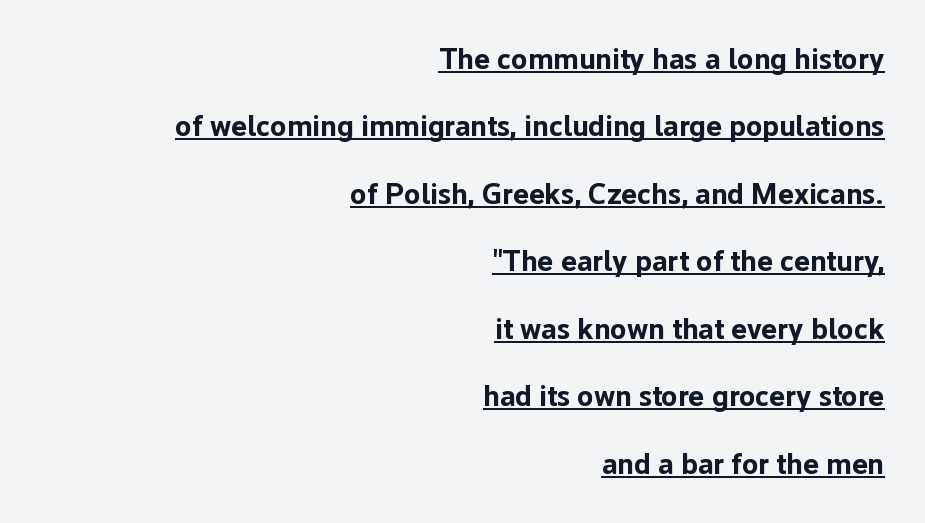
Stroke thickness is high; the sample reads as a true bold. This sample trades compactness for vertical openness between lines. The lettering is marked with a stroke running underneath it. What stands out about the letter spacing? Nothing — it is the standard amount.
